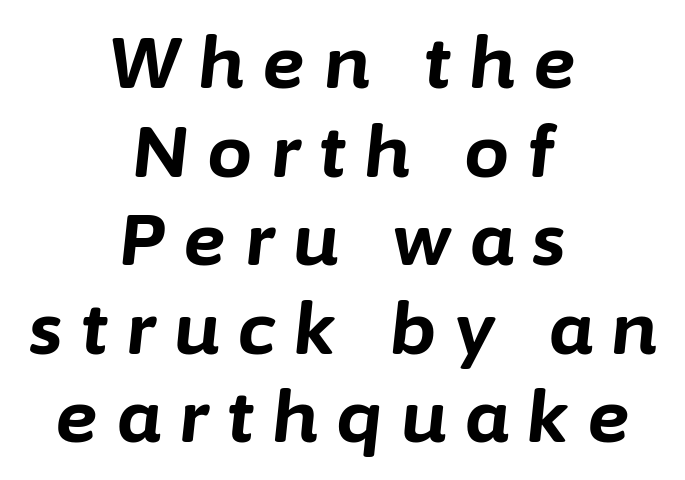
The image shows 72 px bold type, italic (leaning right); set centered, line spacing 1.23x, unusually wide letter spacing (+0.26 em), not underlined; low stroke contrast and a medium x-height.
